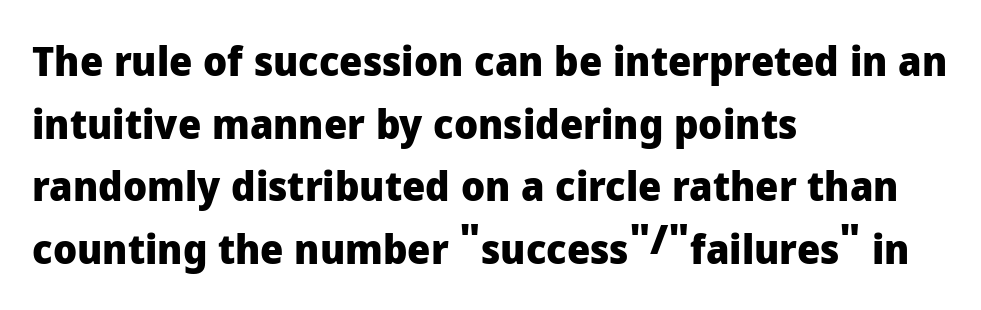
These words are printed bold, with thick strokes throughout. You could not count columns in this text — the font is proportionally spaced. This is sans-serif lettering, the kind often seen on screens and signage. The passage is arranged the way most books set body copy — flush left. Lines of text with bare space underneath. Look at the tracking — it's just the regular setting, nothing added.
